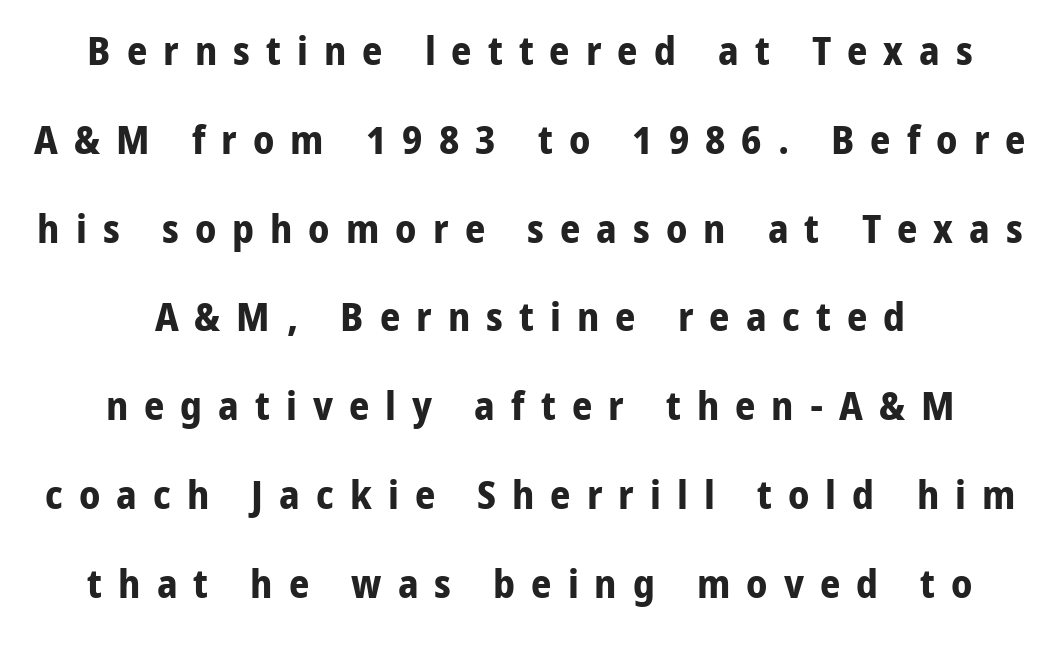
What's the leading like? Stretched, with rows far apart. Notice how the passage keeps no hard edge, just a central spine. The letters advance in unequal steps, a hallmark of proportional type. Upright lettering throughout.
